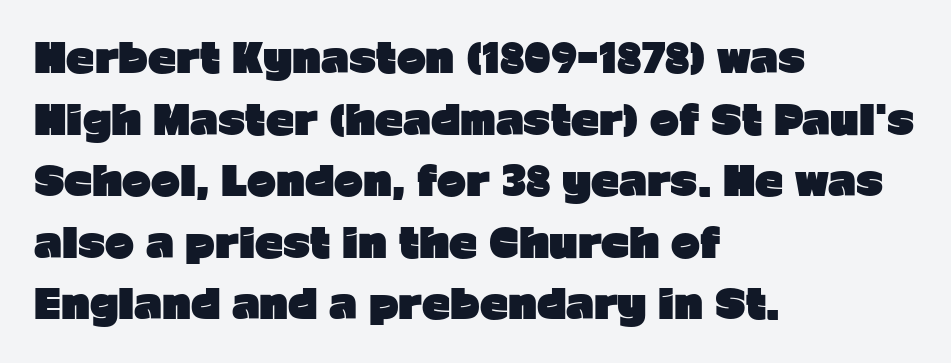
Q: Is the text bold? A: Yes.
Q: Is the text italic (slanted)? A: No, it is upright.
Q: Is the typeface a serif or a sans-serif typeface? A: Sans-serif.
Q: Is the text underlined? A: No.
Q: How is the paragraph aligned? A: Left-aligned.
Q: Is the spacing between letters normal or unusually wide? A: Normal.
Q: Is the spacing between lines tight, normal or loose? A: Normal.
Q: Width (condensed, normal, or wide)? A: Normal.
Q: Stroke contrast? A: Low.
Q: x-height? A: Medium.
Q: Monospaced? A: No.
